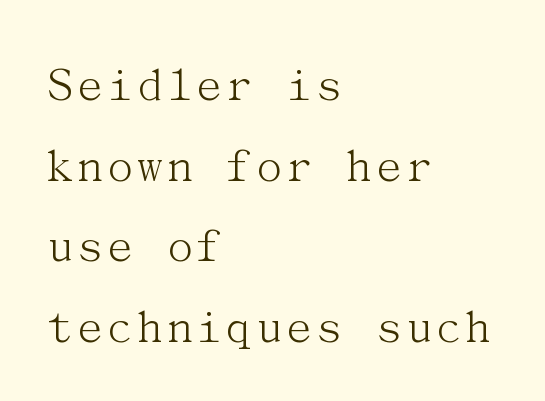
Short and long lines alike share a common starting point at left. Regarding serifs, this sample has them. The cut favours lightness, reaching ordinary text weight at its darkest. In terms of posture, this sample is upright. The line-height multiplier appears to be the usual default.
